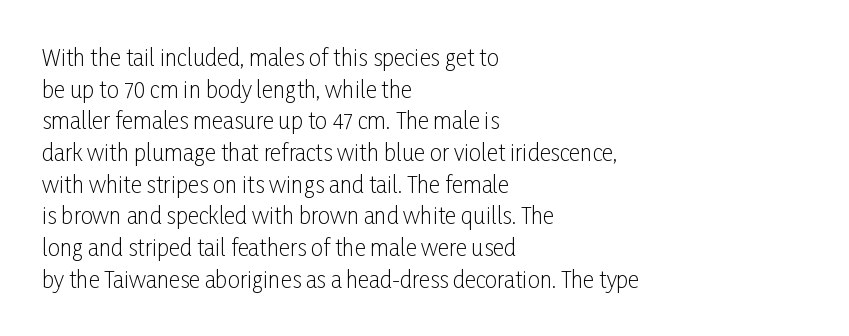
{"italic": "no", "bold": "no", "underline": "no", "align": "left", "line_spacing": "normal", "line_spacing_ratio": 1.44, "letter_spacing": "normal", "letter_spacing_em": 0.0, "glyph_px": 22}
